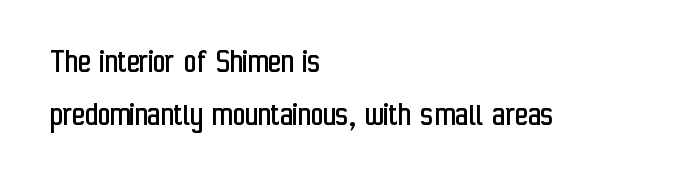
The image shows 35 px regular-weight, condensed sans-serif type, upright; set left-aligned, normal line spacing (1.52x), normal letter spacing, not underlined; low stroke contrast and a medium x-height.
